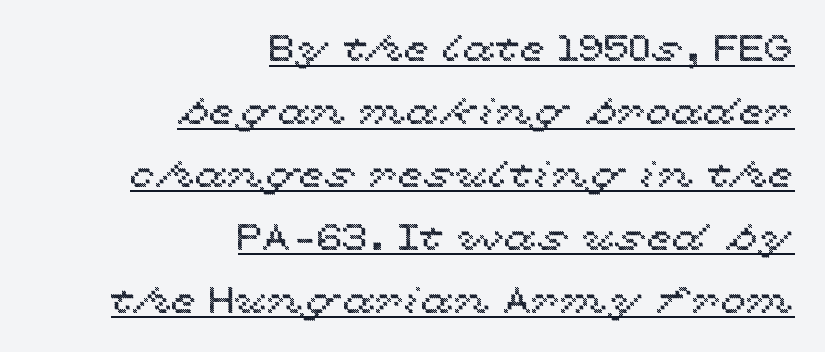
Q: Is the text italic (slanted)? A: Yes.
Q: Is the text underlined? A: Yes.
Q: How is the paragraph aligned? A: Right-aligned.
Q: Is the spacing between letters normal or unusually wide? A: Normal.
Q: Is the spacing between lines tight, normal or loose? A: Normal.
Q: Width (condensed, normal, or wide)? A: Wide.
Q: x-height? A: Medium.
Q: Monospaced? A: No.
